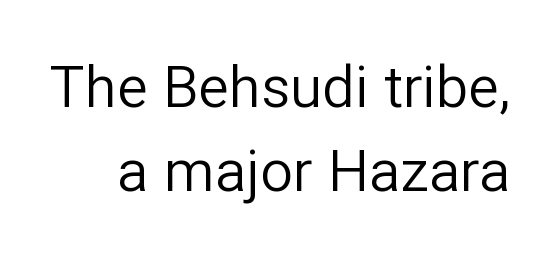
{"serif": "no", "italic": "no", "bold": "no", "weight": "regular", "width": "normal", "stroke_contrast": "low", "x_height": "medium", "monospaced": "no", "underline": "no", "line_spacing": "normal", "line_spacing_ratio": 1.45, "letter_spacing": "normal", "letter_spacing_em": 0.0, "glyph_px": 58}
